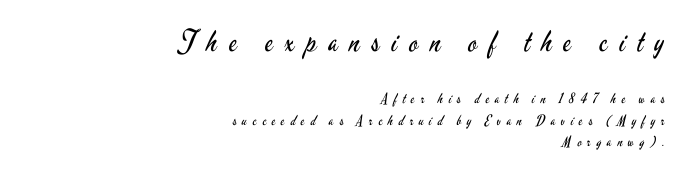
{"serif": "no", "bold": "no", "weight": "regular", "width": "condensed", "stroke_contrast": "low", "x_height": "small", "monospaced": "no", "underline": "no", "align": "right", "line_spacing": "normal", "line_spacing_ratio": 1.52, "letter_spacing": "wide", "letter_spacing_em": 0.41, "larger_block": "first", "size_ratio": 2.07, "glyph_px": 29}
